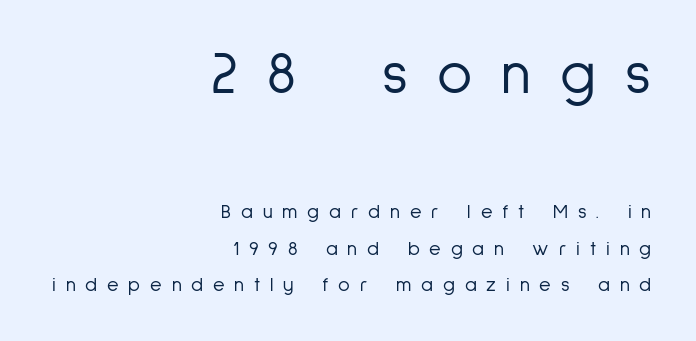
Every character sits straight up, as roman type does. Nothing heavy about these letters — not bold at all. A student would call this right alignment; a typographer would say flush right, rag left. The gaps between neighbouring characters are conspicuously large. Words float on clear page, feet unadorned.
